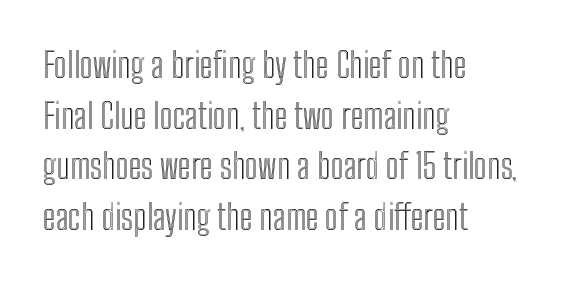
Q: Is the text italic (slanted)? A: No, it is upright.
Q: Is the text underlined? A: No.
Q: How is the paragraph aligned? A: Left-aligned.
Q: Is the spacing between letters normal or unusually wide? A: Normal.
Q: Is the spacing between lines tight, normal or loose? A: Normal.
Q: Width (condensed, normal, or wide)? A: Condensed.
Q: x-height? A: Medium.
Q: Monospaced? A: No.
